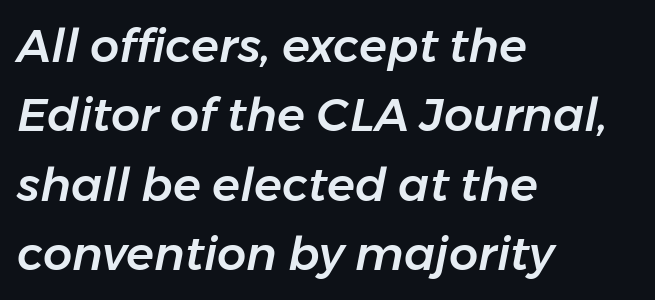
Q: Is the text italic (slanted)? A: Yes, it leans right by about 11 degrees.
Q: Is the text underlined? A: No.
Q: How is the paragraph aligned? A: Left-aligned.
Q: Is the spacing between letters normal or unusually wide? A: Normal.
Q: Is the spacing between lines tight, normal or loose? A: Normal.
Q: Width (condensed, normal, or wide)? A: Normal.
Q: Stroke contrast? A: Low.
Q: x-height? A: Medium.
Q: Monospaced? A: No.
